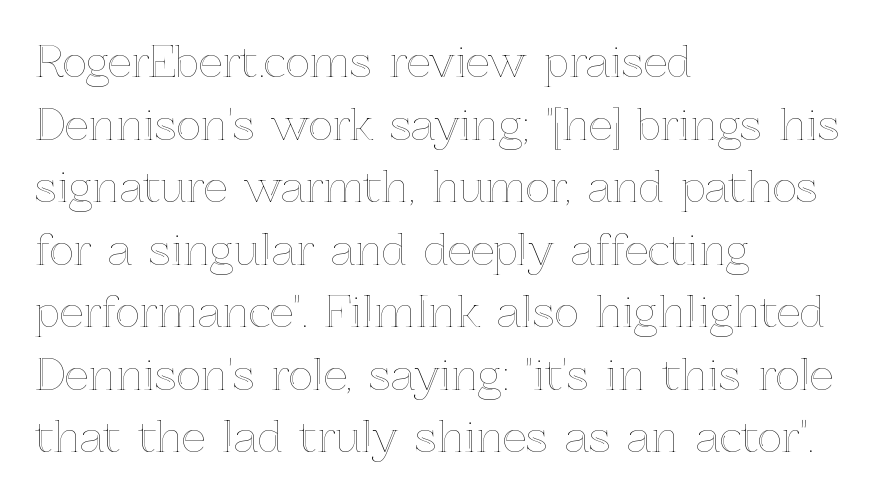
The image shows 42 px text type, upright; set left-aligned, normal line spacing (1.49x), normal letter spacing, not underlined; a medium x-height.
